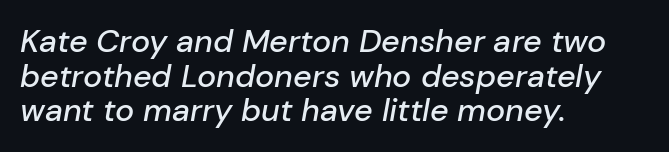
The image shows 32 px text type, italic (leaning right); set left-aligned, tight line spacing (1.08x), normal letter spacing, not underlined; low stroke contrast and a medium x-height.
